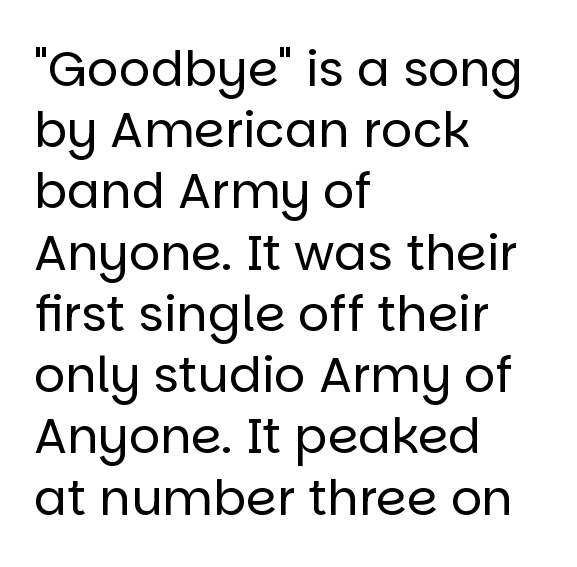
The string is rendered with underlining switched off. Here the designer chose a conventional face with non-uniform glyph widths. The axis of the letterforms is exactly vertical. Regarding serifs, this sample does without them. Summary of weight: not heavy and not bold. The designer left line spacing at the default.
